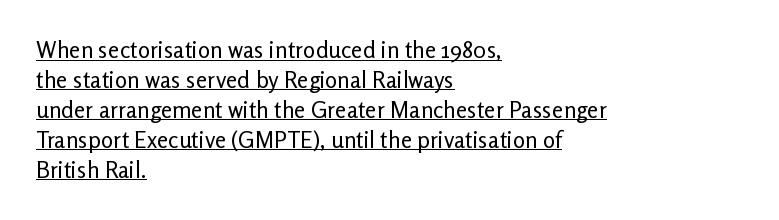
The passage shown has conventional tracking throughout. Compared with typical paragraphs, the rows here are spaced about the same. When letters stand straight like this, we call the style roman or upright. The strokes carry an ordinary text weight at most.
